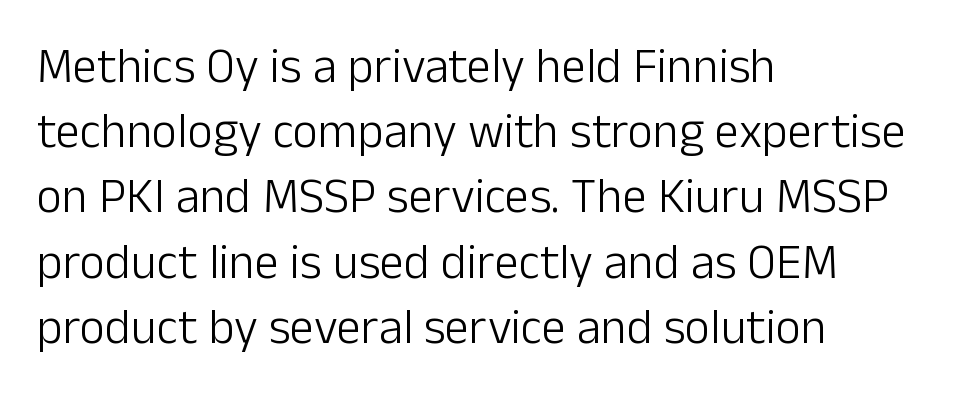
The image shows 49 px light sans-serif type, upright; set left-aligned, normal line spacing (1.33x), normal letter spacing, not underlined; low stroke contrast and a medium x-height.
